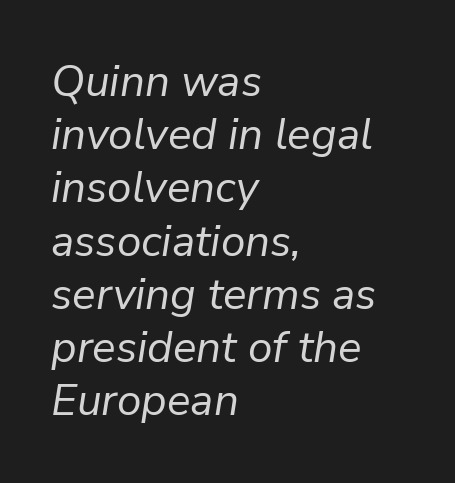
Q: Is the text bold? A: No.
Q: Is the text italic (slanted)? A: Yes, it leans right by about 9 degrees.
Q: Is the text underlined? A: No.
Q: How is the paragraph aligned? A: Left-aligned.
Q: Is the spacing between letters normal or unusually wide? A: Normal.
Q: Width (condensed, normal, or wide)? A: Normal.
Q: Stroke contrast? A: Low.
Q: x-height? A: Medium.
Q: Monospaced? A: No.
